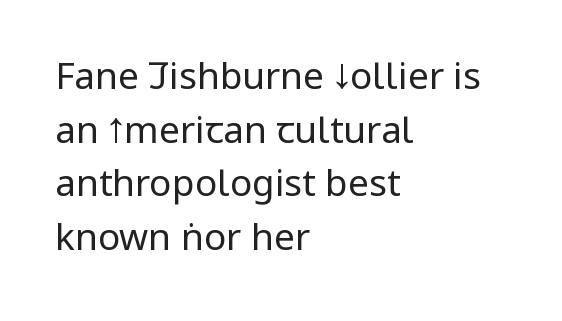
{"serif": "no", "italic": "no", "bold": "no", "weight": "regular", "width": "condensed", "stroke_contrast": "low", "x_height": "large", "monospaced": "no", "underline": "no", "align": "left", "line_spacing": "normal", "line_spacing_ratio": 1.45, "letter_spacing": "normal", "letter_spacing_em": 0.0, "glyph_px": 37}
